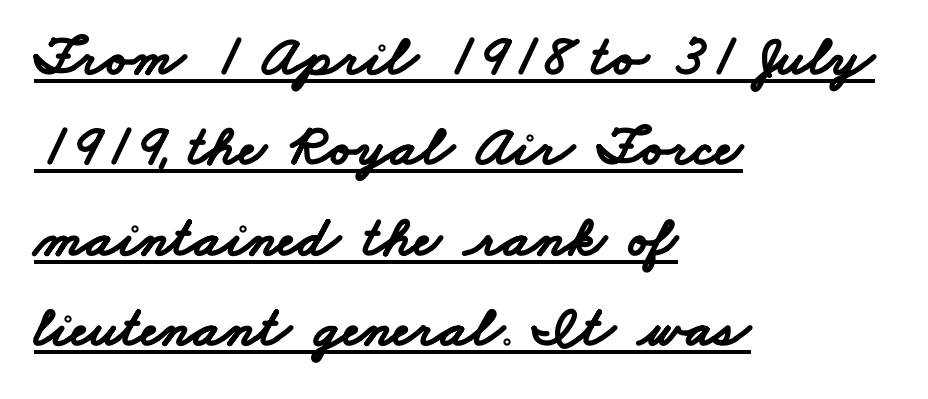
The paragraph shown leans on its left margin. Serifs: no, the terminals of the letterforms are clean. Varying glyph widths throughout — classic text-font behaviour. Observe the ordinary spacing: letters are neighbours, not strangers. Beneath each row of characters lies a ruled line. The characters look thick and weighty, a clear bold.
